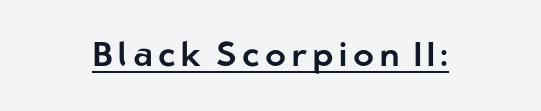
Typographically, this falls in the sans-serif category. Each letter keeps its own natural width here, so spacing adapts to shape. Does the lettering tilt? It doesn't — this is upright. Caption: lettering with a line underneath.
